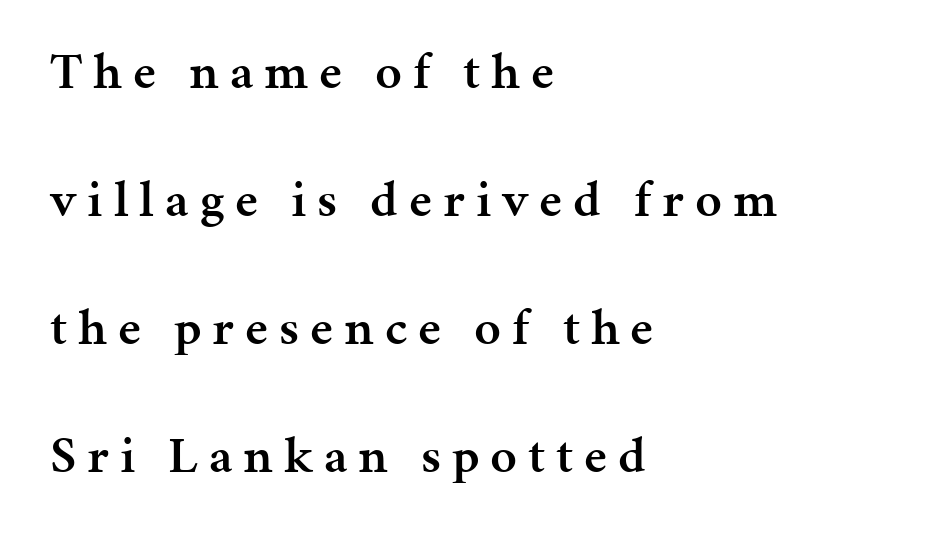
{"serif": "yes", "italic": "no", "bold": "semi", "weight": "semibold", "width": "normal", "stroke_contrast": "medium", "x_height": "medium", "monospaced": "no", "underline": "no", "align": "left", "line_spacing": "loose", "line_spacing_ratio": 2.46, "letter_spacing": "wide", "letter_spacing_em": 0.21, "glyph_px": 52}
